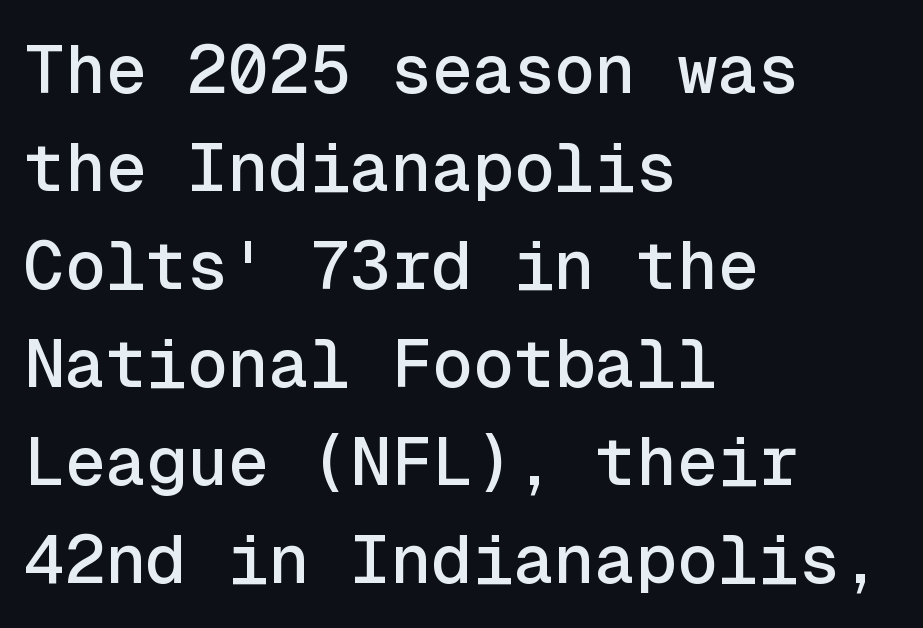
Honestly, there is no underline to notice here at all. Horizontally, the lines are justified to the leading edge only. Successive baselines arrive at the customary interval. What kind of face is this? One without serifs — a sans. Every character here occupies the same horizontal width, giving the sample a typewriter-like rhythm.
